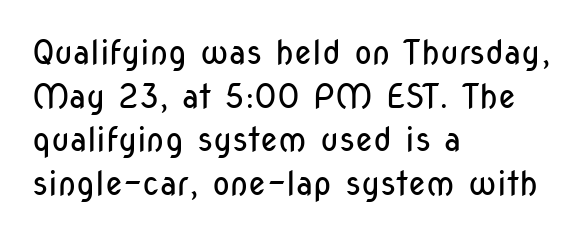
{"serif": "no", "italic": "no", "bold": "no", "weight": "regular", "width": "condensed", "stroke_contrast": "low", "x_height": "medium", "monospaced": "no", "underline": "no", "align": "left", "line_spacing": "normal", "line_spacing_ratio": 1.32, "letter_spacing": "normal", "letter_spacing_em": 0.0, "glyph_px": 33}
